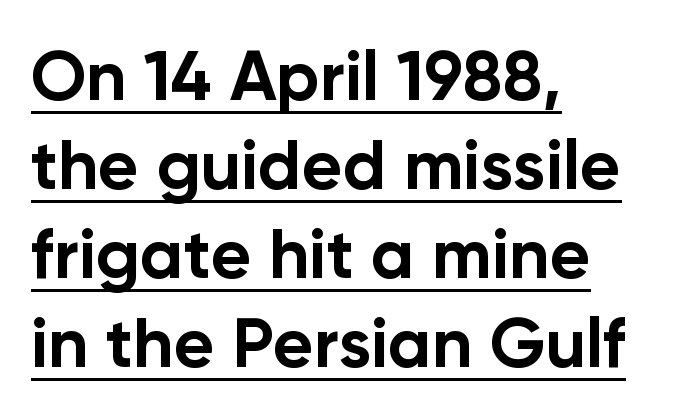
Q: Is the text bold? A: Yes.
Q: Is the text italic (slanted)? A: No, it is upright.
Q: Is the typeface a serif or a sans-serif typeface? A: Sans-serif.
Q: Is the text underlined? A: Yes.
Q: How is the paragraph aligned? A: Left-aligned.
Q: Is the spacing between letters normal or unusually wide? A: Normal.
Q: Is the spacing between lines tight, normal or loose? A: Normal.
Q: Width (condensed, normal, or wide)? A: Normal.
Q: Stroke contrast? A: Low.
Q: x-height? A: Medium.
Q: Monospaced? A: No.
